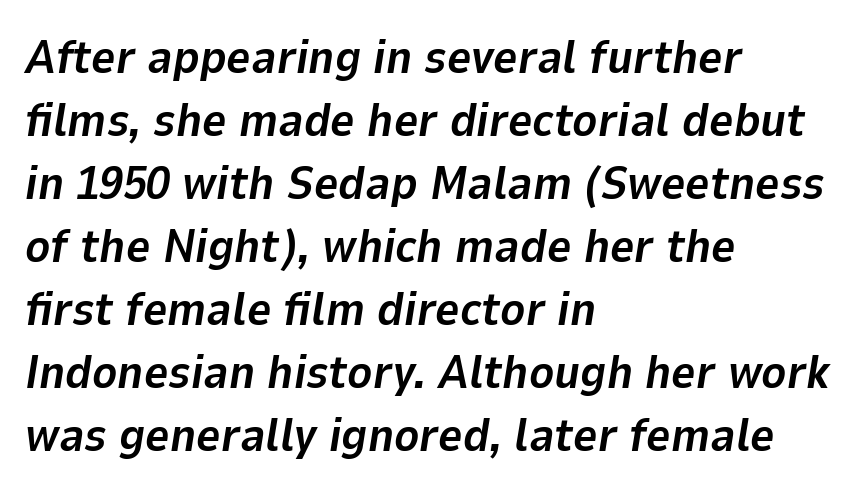
The image shows 47 px bold type, italic (leaning right); set left-aligned, normal line spacing (1.34x), normal letter spacing, not underlined; low stroke contrast and a medium x-height.
